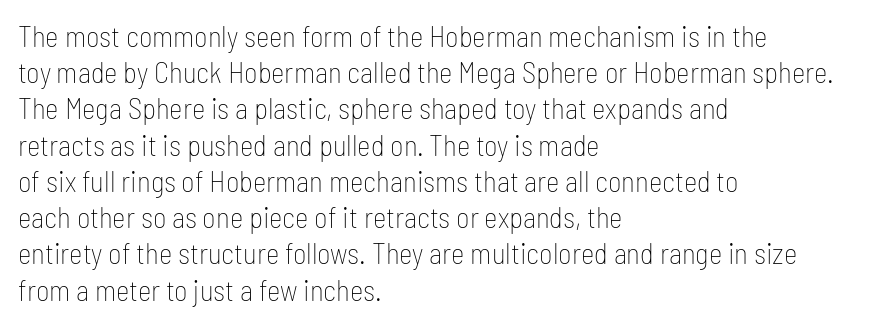
The image shows 29 px thin, condensed sans-serif type, upright; set left-aligned, normal line spacing (1.25x), normal letter spacing, not underlined; low stroke contrast and a medium x-height.
